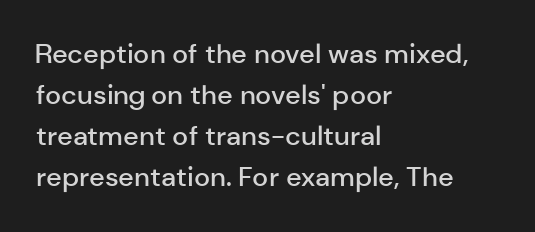
The image shows 27 px text type, upright; set left-aligned, normal line spacing (1.52x), normal letter spacing, not underlined.
